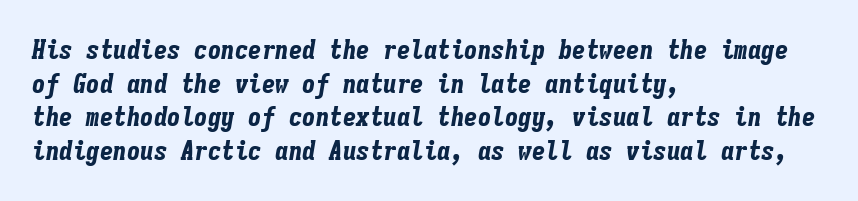
{"italic": "yes", "lean": "right", "slant_degrees": 9, "bold": "yes", "underline": "no", "align": "left", "line_spacing": "normal", "line_spacing_ratio": 1.25, "letter_spacing": "normal", "letter_spacing_em": 0.0, "glyph_px": 27}
